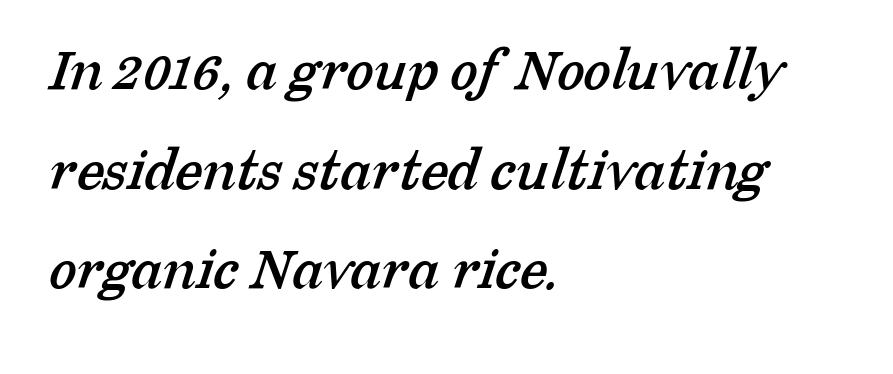
Teacher's note: observe the even left margin — that is flush-left alignment. Beneath every word, the page is bare. Characters follow at the spacing the type designer built in. These lines are rendered in a variable-pitch font. The vertical gap from one line to the next is medium. Are there feet on the stems? There are — it's a serif.
